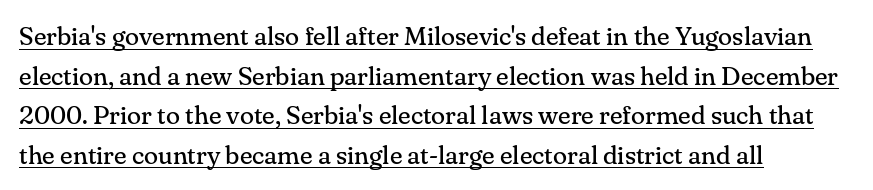
The image shows 26 px text type, upright; set left-aligned, normal line spacing (1.52x), normal letter spacing, underlined.
